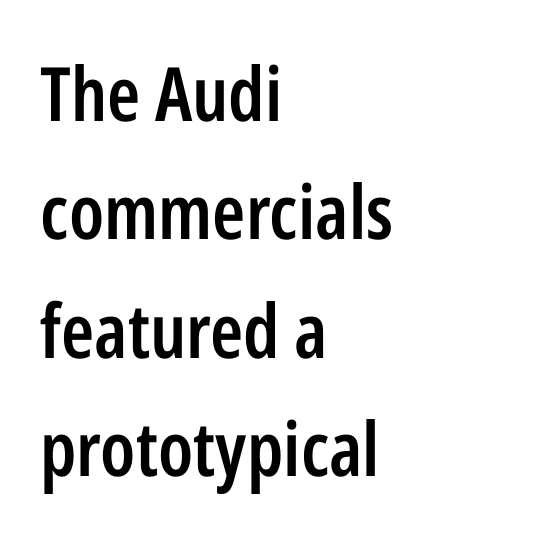
Q: Is the text bold? A: Semi-bold.
Q: Is the text italic (slanted)? A: No, it is upright.
Q: Is the typeface a serif or a sans-serif typeface? A: Sans-serif.
Q: Is the text underlined? A: No.
Q: How is the paragraph aligned? A: Left-aligned.
Q: Is the spacing between letters normal or unusually wide? A: Normal.
Q: Is the spacing between lines tight, normal or loose? A: Normal.
Q: Width (condensed, normal, or wide)? A: Condensed.
Q: Stroke contrast? A: Low.
Q: x-height? A: Medium.
Q: Monospaced? A: No.
